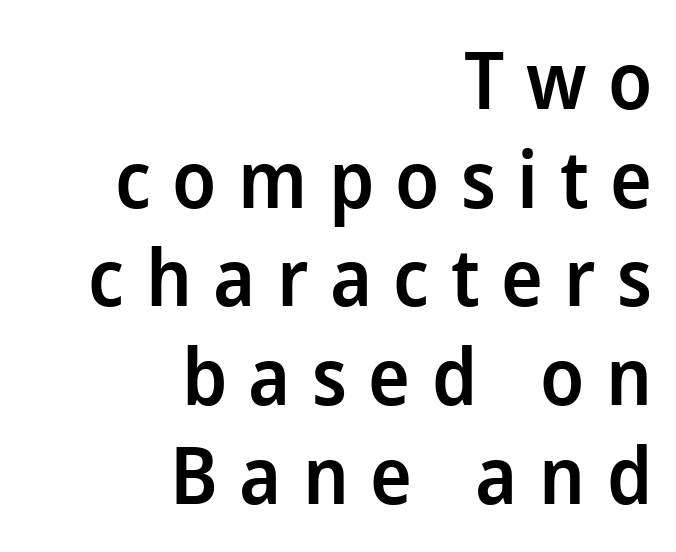
The tracking reads as deliberately expanded to a designer's eye. Looks like regular typesetting: each glyph gets only the width it needs. The rendering uses a moderate line-height, typical for paragraphs. The strokes are fattened partway — semibold, not bold. Line ends are locked; line starts wander. The gap between lines stays unmarked.
